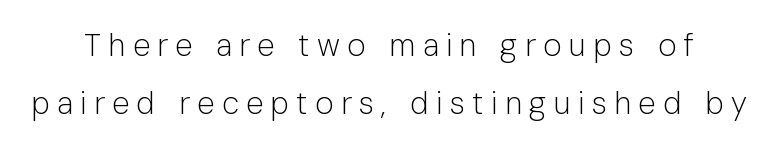
The image shows 31 px light sans-serif type, upright; set line spacing 1.87x, unusually wide letter spacing (+0.24 em), not underlined; low stroke contrast and a medium x-height.
